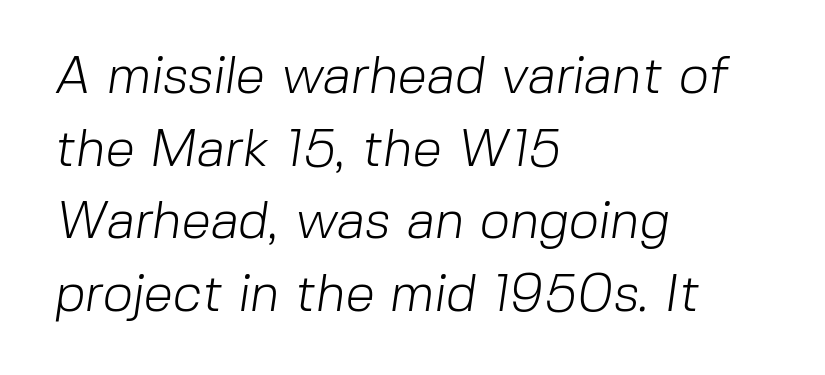
The image shows 53 px light sans-serif type; set left-aligned, normal line spacing (1.37x), normal letter spacing, not underlined; low stroke contrast and a medium x-height.
